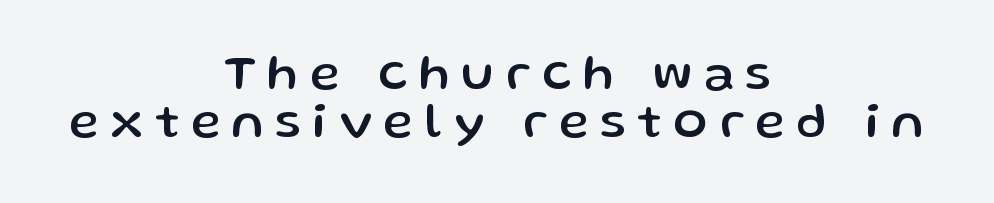
Letter spacing: wide. The font family rendered here belongs to the sans-serif group. You could not count columns in this text — the font is proportionally spaced. Italic: no, the glyphs are upright roman. The compositor balanced each line on the midline. The passage shown is not underscored anywhere.
